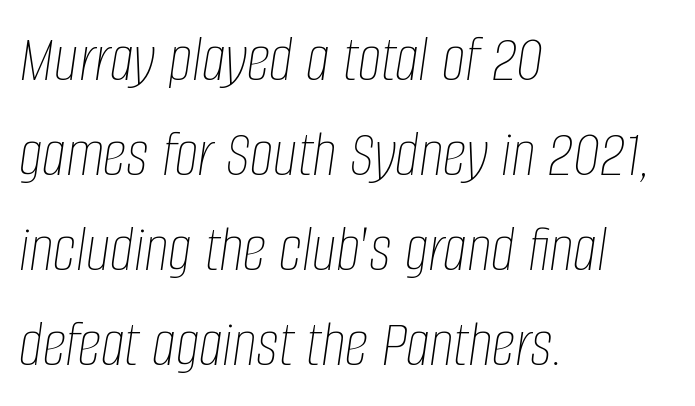
This rendering uses left alignment, leaving the right contour irregular. The passage shown is not underscored anywhere. The face used here has a pronounced slope to its letters. Here the designer chose a conventional face with non-uniform glyph widths.
